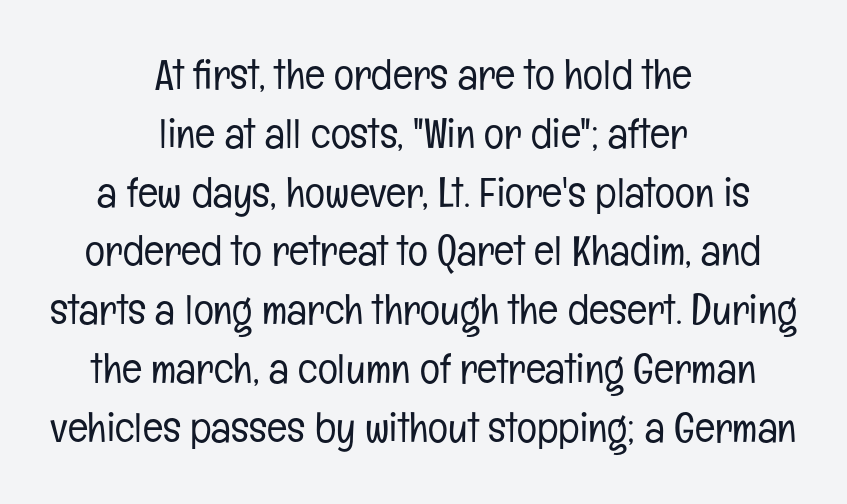
The image shows 42 px light, condensed sans-serif type, upright; set centered, normal line spacing (1.4x), normal letter spacing, not underlined; low stroke contrast and a medium x-height.
